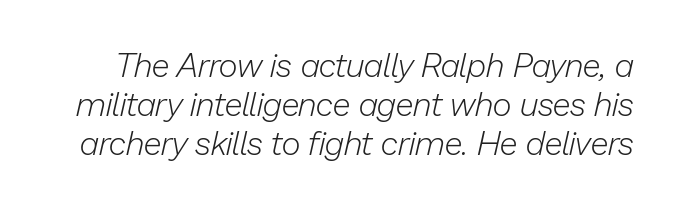
{"italic": "yes", "lean": "right", "slant_degrees": 13, "bold": "no", "weight": "light", "width": "normal", "stroke_contrast": "low", "x_height": "medium", "monospaced": "no", "underline": "no", "line_spacing_ratio": 1.18, "letter_spacing": "normal", "letter_spacing_em": 0.0, "glyph_px": 33}
